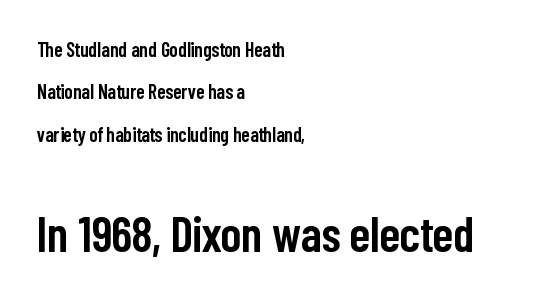
Q: Is the text bold? A: Semi-bold.
Q: Is the text italic (slanted)? A: No, it is upright.
Q: Is the typeface a serif or a sans-serif typeface? A: Sans-serif.
Q: Is the text underlined? A: No.
Q: How is the paragraph aligned? A: Left-aligned.
Q: Is the spacing between letters normal or unusually wide? A: Normal.
Q: Is the spacing between lines tight, normal or loose? A: Loose.
Q: Which block of text is set in a larger size, the first (top) or the second (bottom)? A: The second (bottom) one.
Q: Width (condensed, normal, or wide)? A: Condensed.
Q: Stroke contrast? A: Low.
Q: x-height? A: Medium.
Q: Monospaced? A: No.
